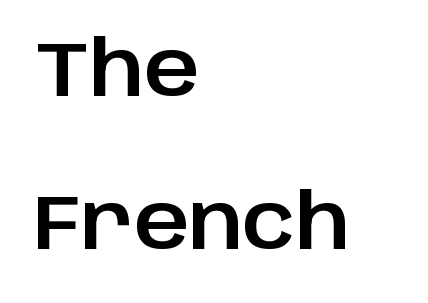
{"serif": "no", "italic": "no", "width": "normal", "stroke_contrast": "low", "x_height": "large", "monospaced": "no", "underline": "no", "align": "left", "line_spacing": "loose", "line_spacing_ratio": 2.01, "letter_spacing": "normal", "letter_spacing_em": 0.0, "glyph_px": 76}
